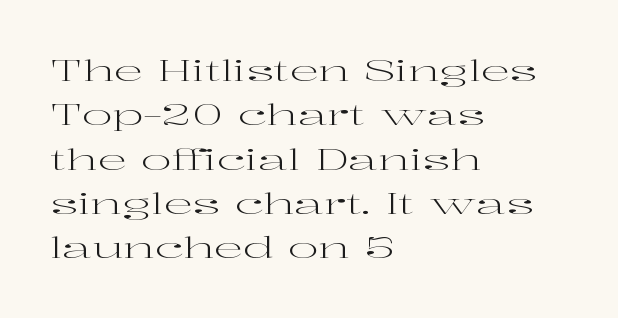
{"serif": "yes", "italic": "no", "bold": "no", "weight": "regular", "width": "wide", "stroke_contrast": "high", "x_height": "medium", "monospaced": "no", "underline": "no", "align": "left", "line_spacing": "normal", "line_spacing_ratio": 1.53, "letter_spacing": "normal", "letter_spacing_em": 0.0, "glyph_px": 29}
